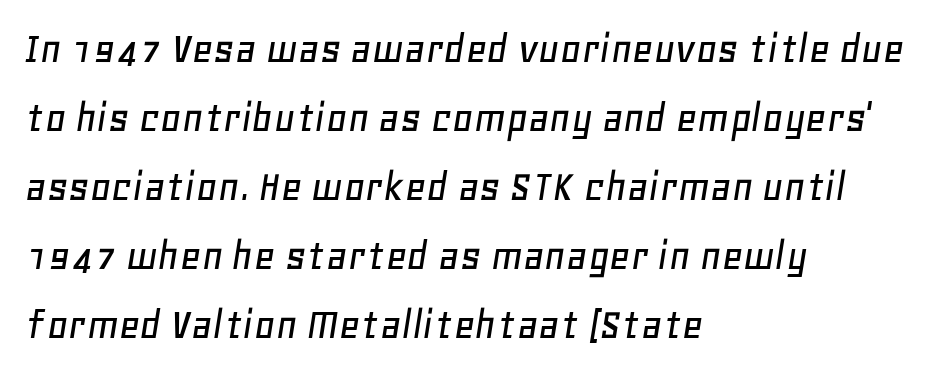
Q: Is the text italic (slanted)? A: Yes, it leans right by about 11 degrees.
Q: Is the text underlined? A: No.
Q: How is the paragraph aligned? A: Left-aligned.
Q: Is the spacing between letters normal or unusually wide? A: Normal.
Q: Is the spacing between lines tight, normal or loose? A: Normal.
Q: Width (condensed, normal, or wide)? A: Normal.
Q: Stroke contrast? A: Low.
Q: x-height? A: Large.
Q: Monospaced? A: No.
